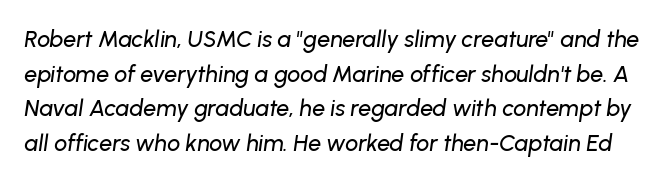
The image shows 23 px text type, italic (leaning right); set normal line spacing (1.51x), normal letter spacing, not underlined.
